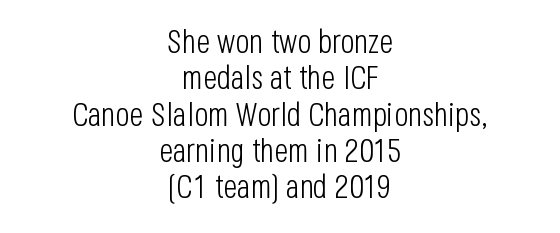
Note the varied advance widths — an 'i' is clearly narrower than an 'm'. Characters remain perfectly vertical along every line. This sample uses plain, unmodified letter spacing. Stem width sits at or under what a default text font uses. Anything drawn beneath the words? Only blank space.
